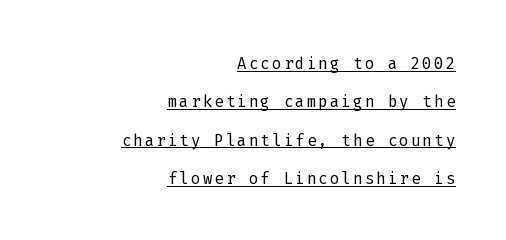
Q: Is the text bold? A: No.
Q: Is the text italic (slanted)? A: No, it is upright.
Q: Is the text underlined? A: Yes.
Q: How is the paragraph aligned? A: Right-aligned.
